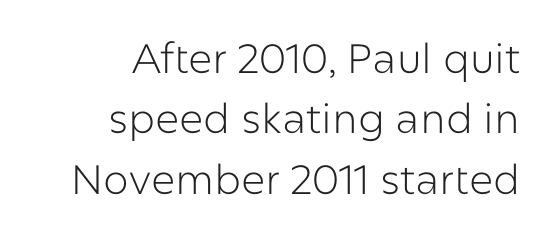
The image shows 41 px light sans-serif type, upright; set right-aligned, normal line spacing (1.47x), normal letter spacing, not underlined; low stroke contrast and a medium x-height.
